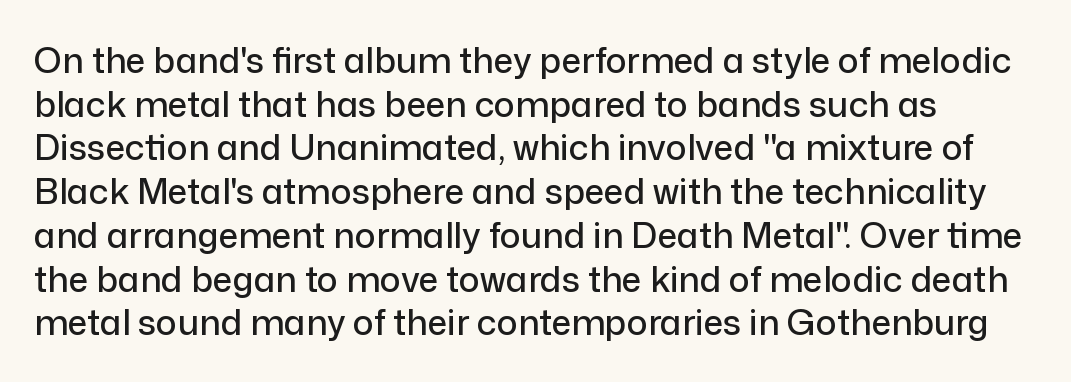
{"serif": "no", "italic": "no", "width": "normal", "stroke_contrast": "low", "x_height": "medium", "monospaced": "no", "underline": "no", "line_spacing": "normal", "line_spacing_ratio": 1.25, "letter_spacing": "normal", "letter_spacing_em": 0.0, "glyph_px": 35}
